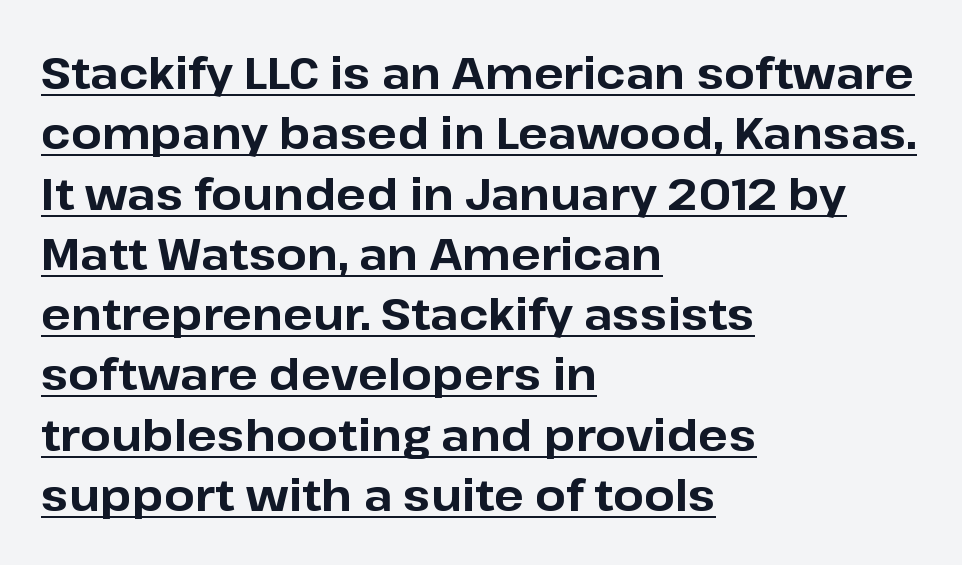
The image shows 44 px bold sans-serif type, upright; set left-aligned, normal line spacing (1.37x), normal letter spacing, underlined; low stroke contrast and a medium x-height.
